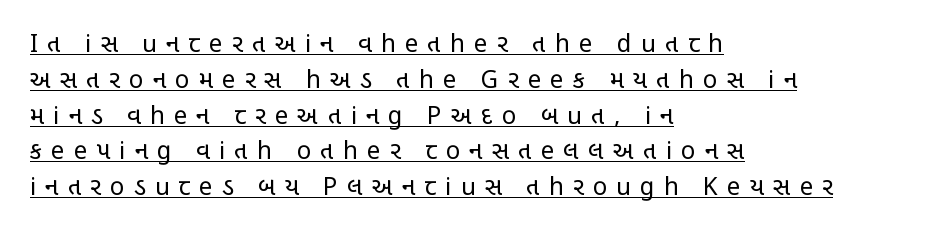
Q: Is the text bold? A: No.
Q: Is the text italic (slanted)? A: No, it is upright.
Q: Is the text underlined? A: Yes.
Q: How is the paragraph aligned? A: Left-aligned.
Q: Is the spacing between letters normal or unusually wide? A: Unusually wide.
Q: Is the spacing between lines tight, normal or loose? A: Normal.
